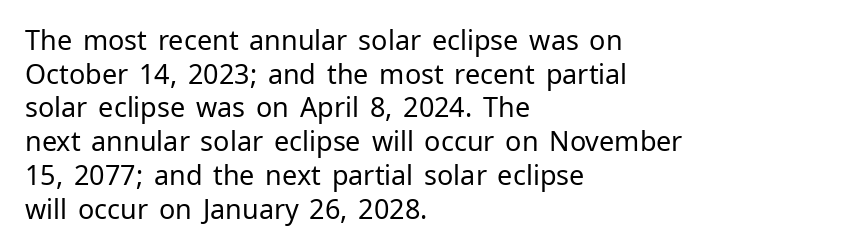
Q: Is the text bold? A: No.
Q: Is the text italic (slanted)? A: No, it is upright.
Q: Is the text underlined? A: No.
Q: How is the paragraph aligned? A: Left-aligned.
Q: Is the spacing between letters normal or unusually wide? A: Normal.
Q: Is the spacing between lines tight, normal or loose? A: Normal.
